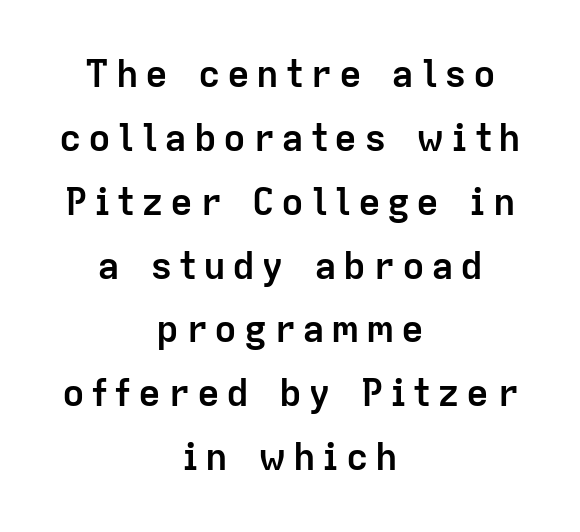
The image shows 38 px semibold sans-serif type, upright; set centered, normal line spacing (1.68x), not underlined; low stroke contrast and a medium x-height.
